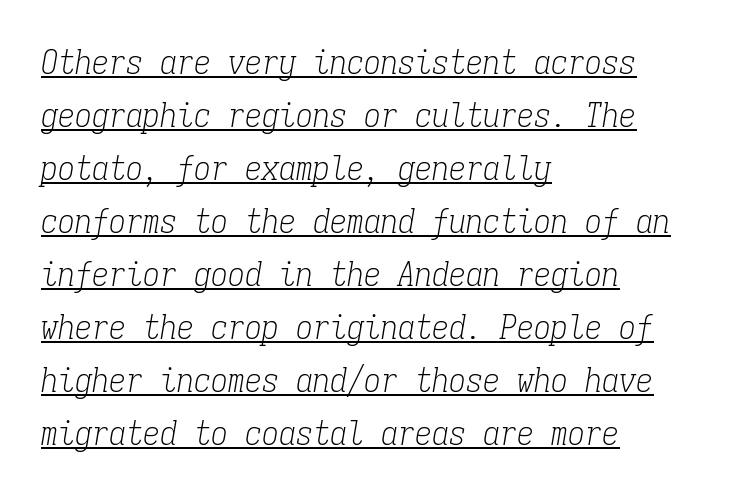
The image shows 34 px light, condensed serif type, italic (leaning right), monospaced; set left-aligned, normal line spacing (1.56x), normal letter spacing, underlined; low stroke contrast and a medium x-height.
